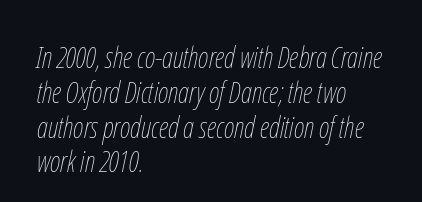
The image shows 29 px thin, condensed type, italic (leaning right); set left-aligned, line spacing 1.2x, normal letter spacing, not underlined; low stroke contrast and a medium x-height.
